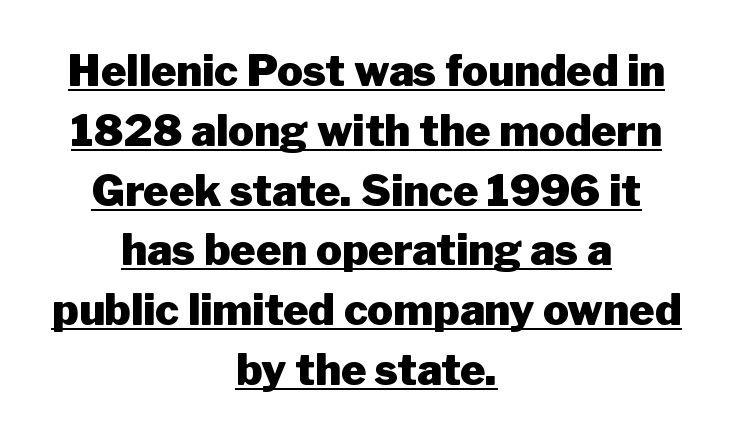
{"serif": "no", "italic": "no", "bold": "yes", "weight": "heavy", "width": "normal", "stroke_contrast": "low", "x_height": "medium", "monospaced": "no", "underline": "yes", "align": "center", "line_spacing": "normal", "line_spacing_ratio": 1.39, "letter_spacing": "normal", "letter_spacing_em": 0.0, "glyph_px": 43}
